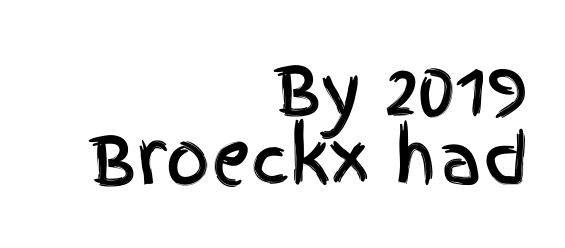
The image shows 69 px condensed sans-serif type, upright; set right-aligned, tight line spacing (1.02x), normal letter spacing, not underlined; a large x-height.
